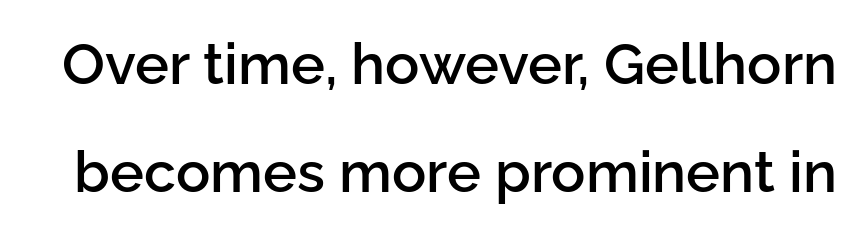
Notice the strokes are somewhat thickened but not fully heavy: this is a semibold. This is roman type, the default non-slanted kind. Type without underlining. Check where the strokes stop: nothing finishes them off — pure sans. Glyph-to-glyph distance matches everyday printed text.
